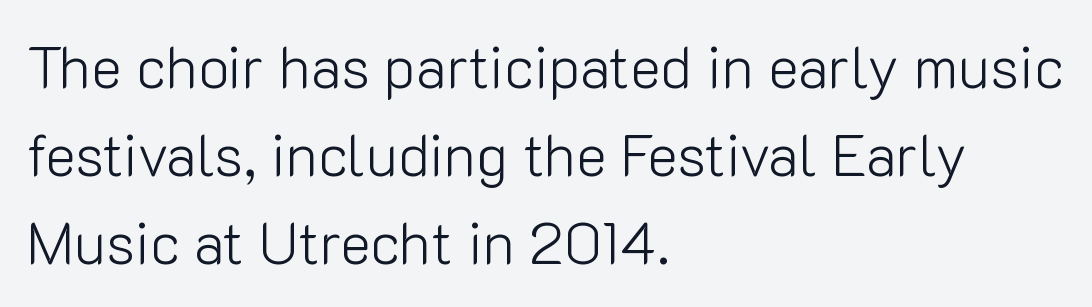
{"serif": "no", "italic": "no", "bold": "no", "weight": "light", "width": "normal", "stroke_contrast": "low", "x_height": "medium", "monospaced": "no", "underline": "no", "align": "left", "line_spacing": "normal", "line_spacing_ratio": 1.52, "letter_spacing": "normal", "letter_spacing_em": 0.0, "glyph_px": 58}
